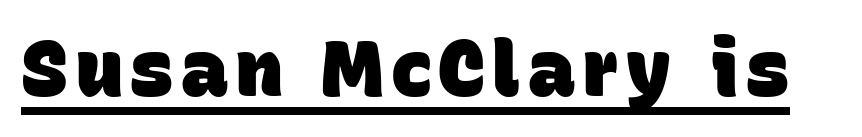
The image shows 78 px heavy sans-serif type; set underlined; low stroke contrast and a large x-height.
